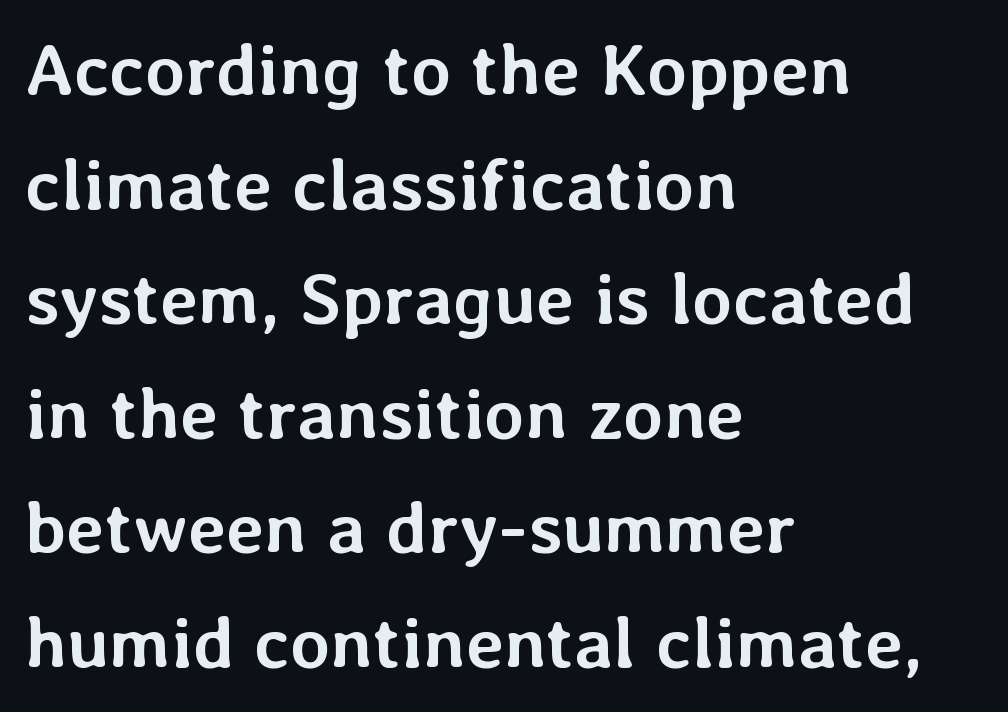
Think of a printed novel: that variable character pitch is what you see here. Summary of vertical rhythm: regular, with standard interline spacing. Italic: no, the glyphs are upright roman. In terms of weight, the rendering is a true, heavy bold. Type without underlining.
